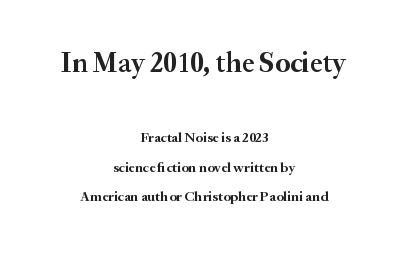
{"serif": "yes", "italic": "no", "bold": "yes", "weight": "semibold", "width": "normal", "stroke_contrast": "medium", "x_height": "small", "monospaced": "no", "underline": "no", "align": "center", "line_spacing": "loose", "line_spacing_ratio": 2.1, "letter_spacing": "normal", "letter_spacing_em": 0.0, "larger_block": "first", "size_ratio": 2.0, "glyph_px": 28}
